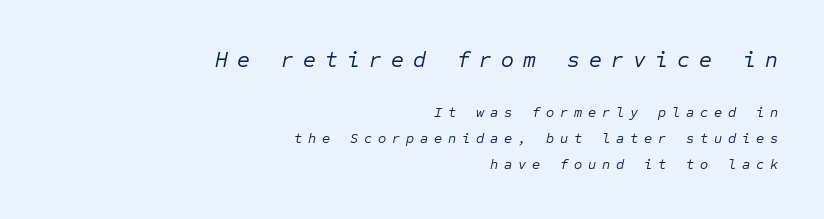
Q: Is the text bold? A: No.
Q: Is the text italic (slanted)? A: Yes, it leans right by about 12 degrees.
Q: Is the text underlined? A: No.
Q: How is the paragraph aligned? A: Right-aligned.
Q: Is the spacing between letters normal or unusually wide? A: Unusually wide.
Q: Which block of text is set in a larger size, the first (top) or the second (bottom)? A: The first (top) one.
